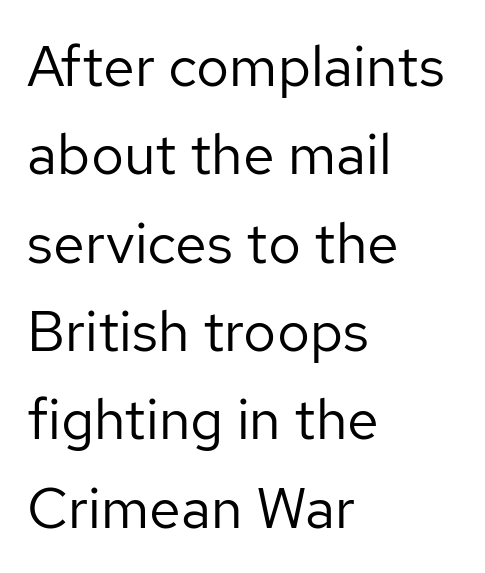
The image shows 57 px regular-weight sans-serif type, upright; set left-aligned, normal line spacing (1.55x), normal letter spacing, not underlined; low stroke contrast and a medium x-height.
